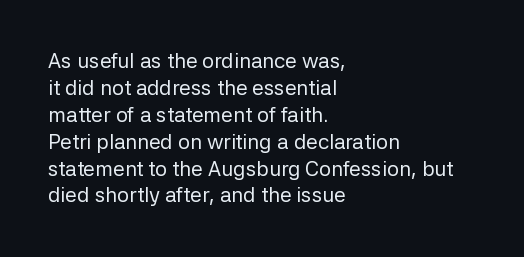
These lines keep a tight, regular rhythm from letter to letter. The rows are spaced the way most documents space them. Nothing heavy about these letters — not bold at all. A roman cut, with each character standing at attention. Check under the words: just untouched page. All the whitespace from short lines collects on the right.
